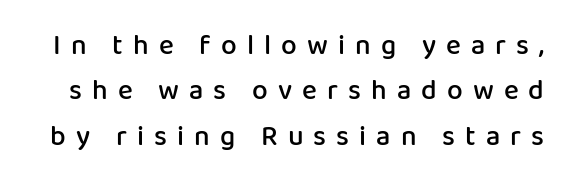
Q: Is the text bold? A: Semi-bold.
Q: Is the text italic (slanted)? A: No, it is upright.
Q: Is the typeface a serif or a sans-serif typeface? A: Sans-serif.
Q: Is the text underlined? A: No.
Q: Is the spacing between letters normal or unusually wide? A: Unusually wide.
Q: Is the spacing between lines tight, normal or loose? A: Normal.
Q: Width (condensed, normal, or wide)? A: Normal.
Q: Stroke contrast? A: Low.
Q: x-height? A: Medium.
Q: Monospaced? A: No.
